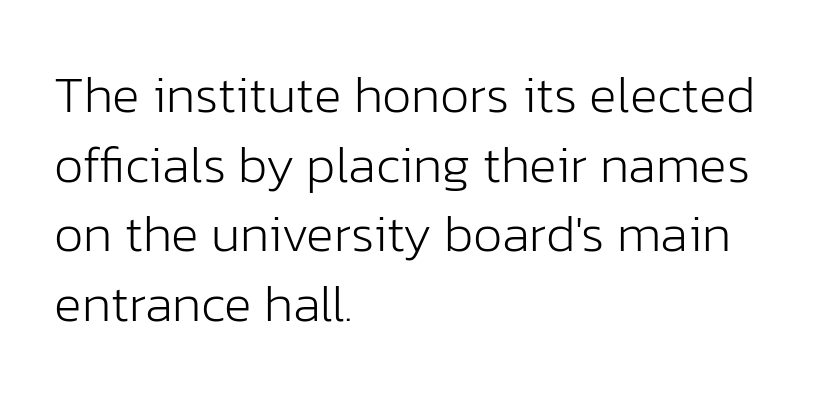
The strokes carry an ordinary text weight at most. Think of a printed novel: that variable character pitch is what you see here. Designer's note — italics off, roman on. This block has exactly the height ordinary leading produces. No feet cap the strokes, marking this as sans-serif type.
